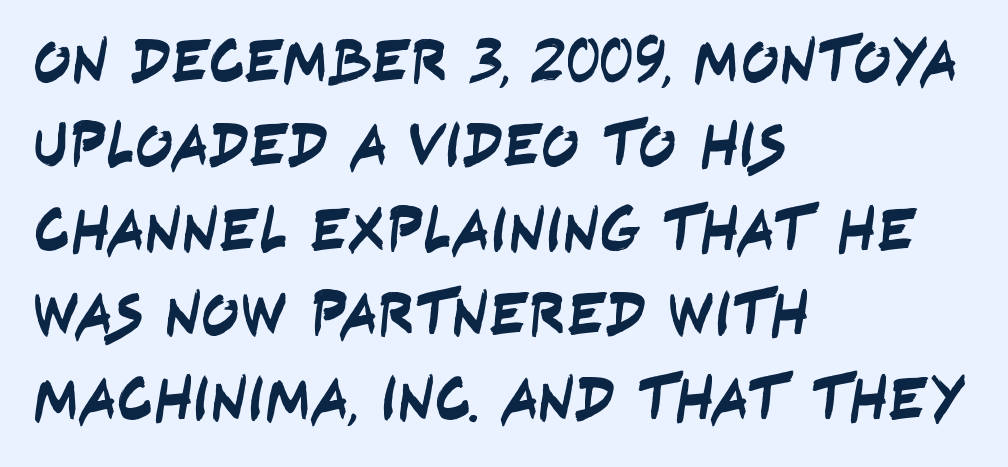
The passage shown is not underscored anywhere. If you measured baseline to baseline, you'd find a middling distance. The gaps between neighbouring characters are ordinary and unremarkable. Teacher's note: observe the even left margin — that is flush-left alignment. Serifs: no, the terminals of the letterforms are clean. The passage shown is typed in a proportional face where columns would drift.
